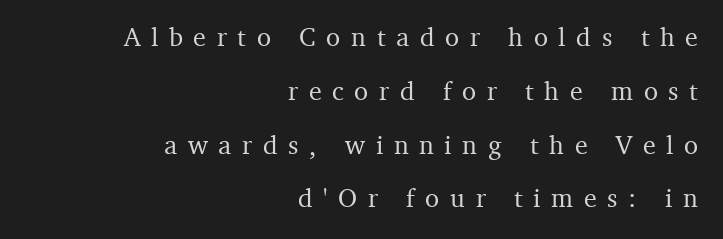
{"italic": "no", "underline": "no", "align": "right", "line_spacing": "loose", "line_spacing_ratio": 2.07, "letter_spacing": "wide", "letter_spacing_em": 0.41, "glyph_px": 26}
